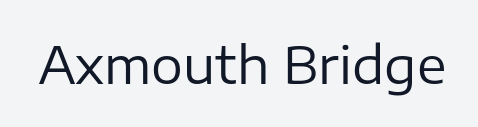
Regarding serifs, this sample does without them. Varying glyph widths throughout — classic text-font behaviour. Vertical stems look standard width or narrower in stroke. This rendering leaves character spacing at its baseline value. This is roman type, the default non-slanted kind.
